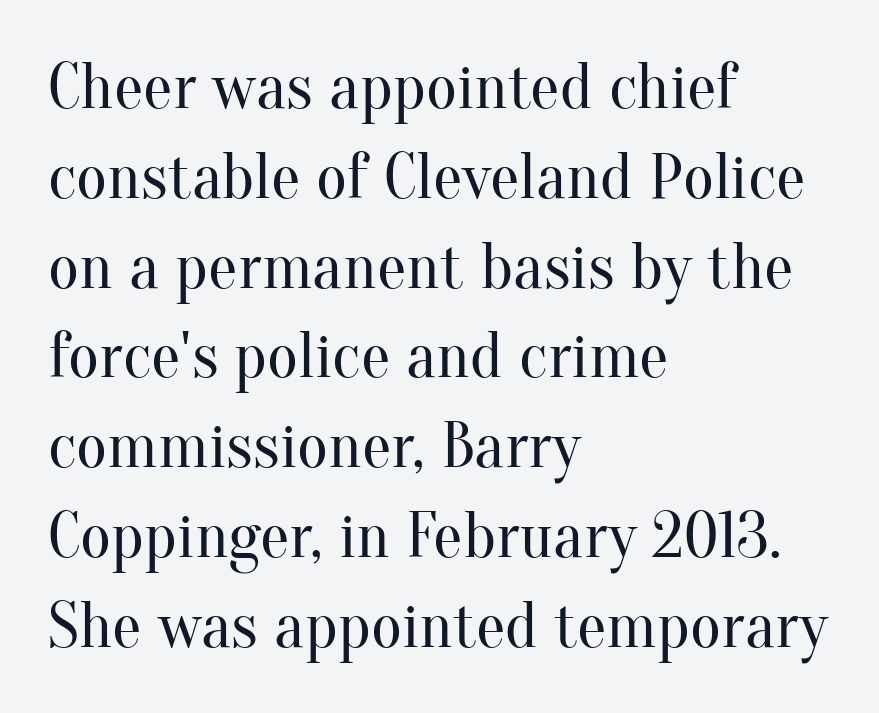
Q: Is the text bold? A: No.
Q: Is the text italic (slanted)? A: No, it is upright.
Q: Is the typeface a serif or a sans-serif typeface? A: Serif.
Q: Is the text underlined? A: No.
Q: How is the paragraph aligned? A: Left-aligned.
Q: Is the spacing between letters normal or unusually wide? A: Normal.
Q: Is the spacing between lines tight, normal or loose? A: Normal.
Q: Width (condensed, normal, or wide)? A: Normal.
Q: Stroke contrast? A: Medium.
Q: x-height? A: Small.
Q: Monospaced? A: No.
